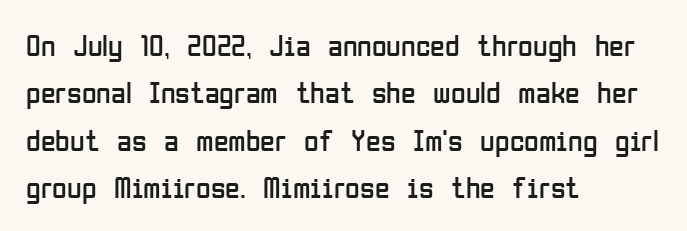
The image shows 30 px regular-weight, condensed sans-serif type, upright; set left-aligned, normal line spacing (1.58x), normal letter spacing, not underlined; low stroke contrast and a medium x-height.
